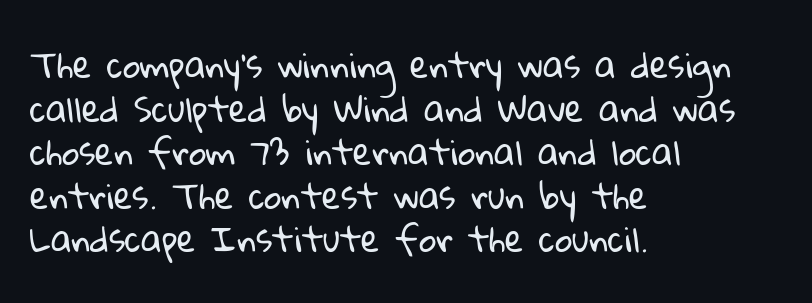
This sample uses a sans-serif face. The face looks like a standard text weight, possibly lighter. Standard letterfit; no display-style spreading of the glyphs. Notice how the passage keeps a crisp vertical edge on the left only. Quick note: underline off. Regarding leading, the lines here are spaced in the standard way.
